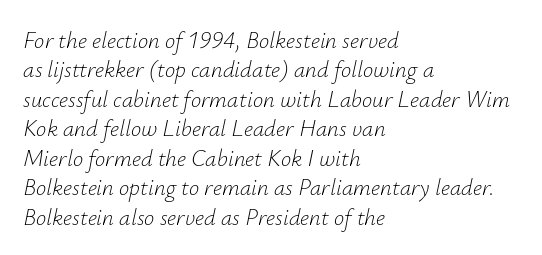
The strip under each line holds only bare page. Stems and bowls with no extra thickness — not bold. The letters sit at their default tracking, neither squeezed nor spread. The text block is weighted toward the left margin, trailing off unevenly rightward.
